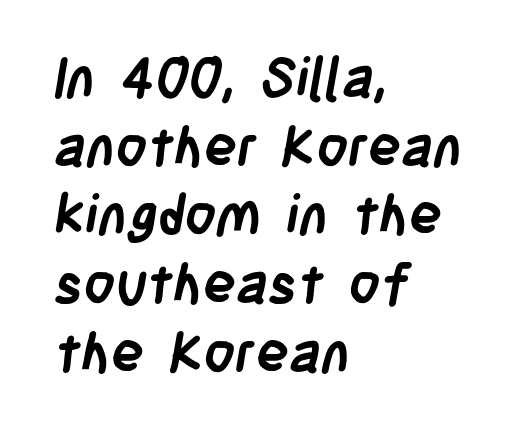
Q: Is the text bold? A: Yes.
Q: Is the typeface a serif or a sans-serif typeface? A: Sans-serif.
Q: Is the text underlined? A: No.
Q: How is the paragraph aligned? A: Left-aligned.
Q: Is the spacing between letters normal or unusually wide? A: Normal.
Q: Is the spacing between lines tight, normal or loose? A: Normal.
Q: Width (condensed, normal, or wide)? A: Condensed.
Q: Stroke contrast? A: Low.
Q: x-height? A: Large.
Q: Monospaced? A: No.
